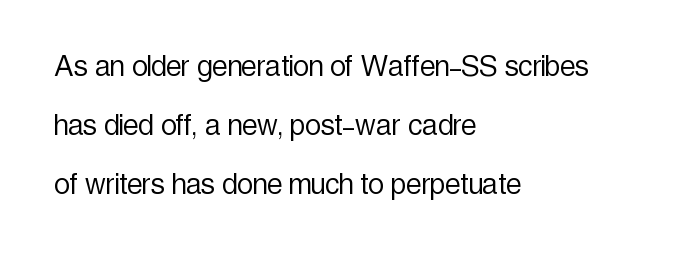
Q: Is the text bold? A: No.
Q: Is the text italic (slanted)? A: No, it is upright.
Q: Is the typeface a serif or a sans-serif typeface? A: Sans-serif.
Q: Is the text underlined? A: No.
Q: How is the paragraph aligned? A: Left-aligned.
Q: Is the spacing between letters normal or unusually wide? A: Normal.
Q: Is the spacing between lines tight, normal or loose? A: Normal.
Q: Width (condensed, normal, or wide)? A: Condensed.
Q: x-height? A: Medium.
Q: Monospaced? A: No.
